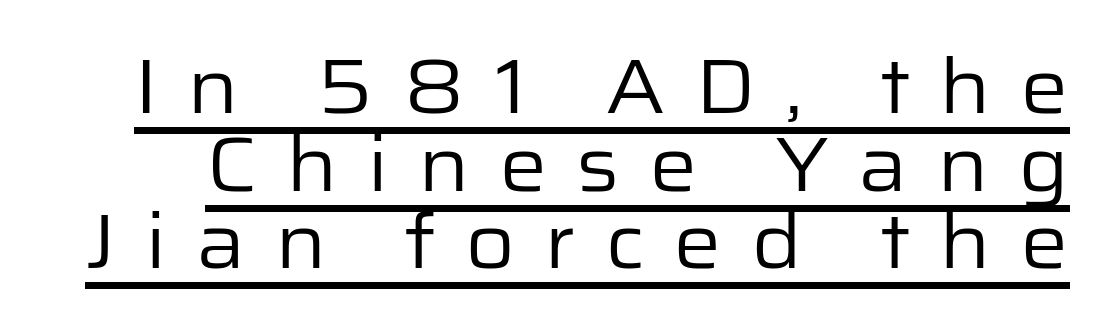
The image shows 76 px regular-weight sans-serif type, upright; set tight line spacing (1.02x), unusually wide letter spacing (+0.38 em), underlined; low stroke contrast and a medium x-height.
